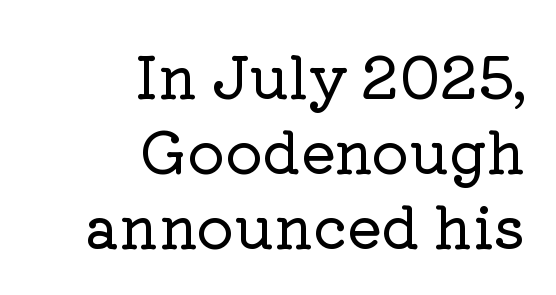
Q: Is the text italic (slanted)? A: No, it is upright.
Q: Is the typeface a serif or a sans-serif typeface? A: Serif.
Q: Is the text underlined? A: No.
Q: How is the paragraph aligned? A: Right-aligned.
Q: Is the spacing between letters normal or unusually wide? A: Normal.
Q: Is the spacing between lines tight, normal or loose? A: Normal.
Q: Width (condensed, normal, or wide)? A: Normal.
Q: Stroke contrast? A: Low.
Q: x-height? A: Medium.
Q: Monospaced? A: No.
